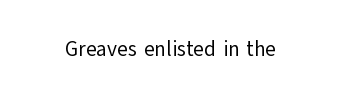
Q: Is the text bold? A: No.
Q: Is the text italic (slanted)? A: No, it is upright.
Q: Is the text underlined? A: No.
Q: Is the spacing between letters normal or unusually wide? A: Normal.
